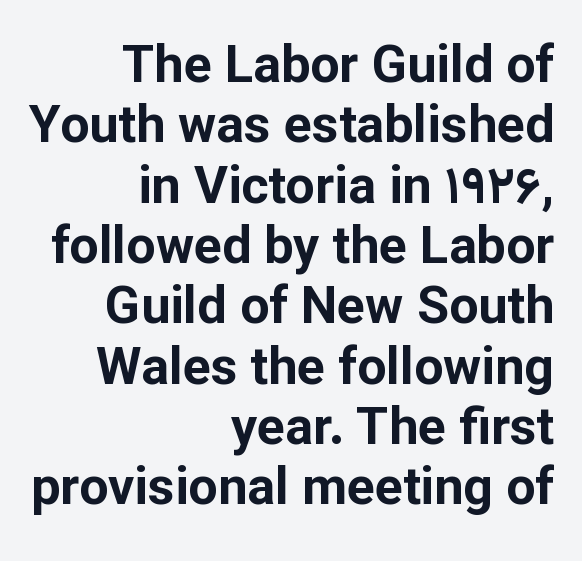
A roman cut, with each character standing at attention. The paragraph shown leans on its right margin. I'd describe the lettering as bold — thick and assertive. Look at the tracking — it's just the regular setting, nothing added. This sample uses a sans-serif face.
